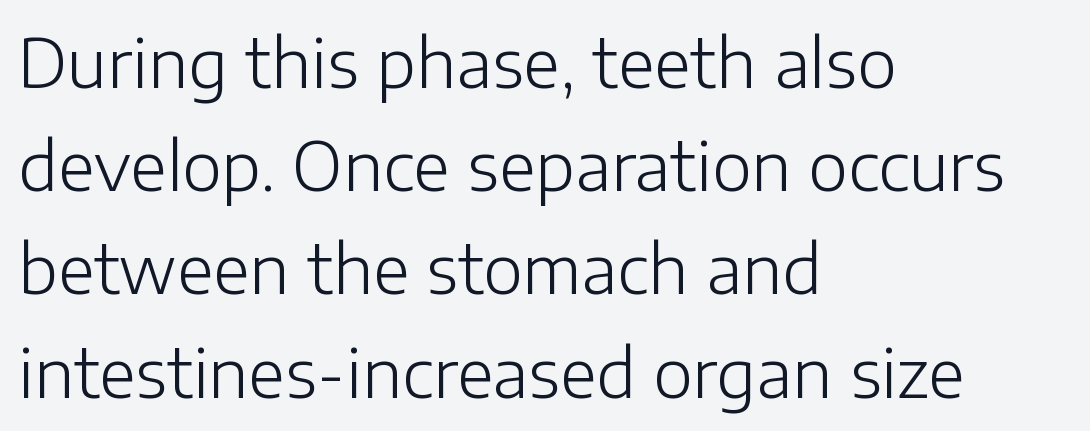
{"serif": "no", "italic": "no", "bold": "no", "weight": "light", "width": "normal", "stroke_contrast": "low", "x_height": "medium", "monospaced": "no", "underline": "no", "align": "left", "line_spacing": "normal", "line_spacing_ratio": 1.54, "letter_spacing": "normal", "letter_spacing_em": 0.0, "glyph_px": 67}
